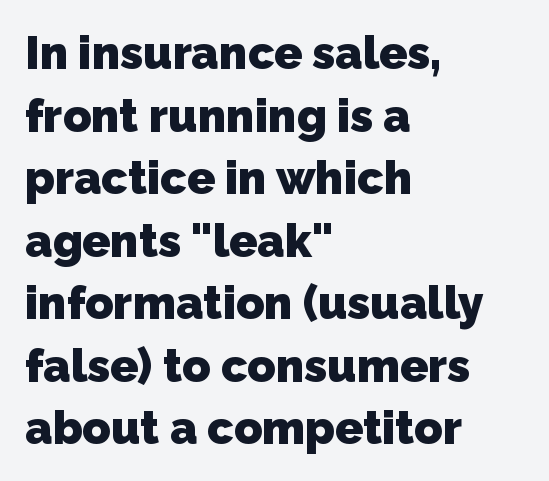
Q: Is the text bold? A: Yes.
Q: Is the typeface a serif or a sans-serif typeface? A: Sans-serif.
Q: Is the text underlined? A: No.
Q: How is the paragraph aligned? A: Left-aligned.
Q: Is the spacing between letters normal or unusually wide? A: Normal.
Q: Is the spacing between lines tight, normal or loose? A: Normal.
Q: Width (condensed, normal, or wide)? A: Normal.
Q: Stroke contrast? A: Low.
Q: x-height? A: Medium.
Q: Monospaced? A: No.
